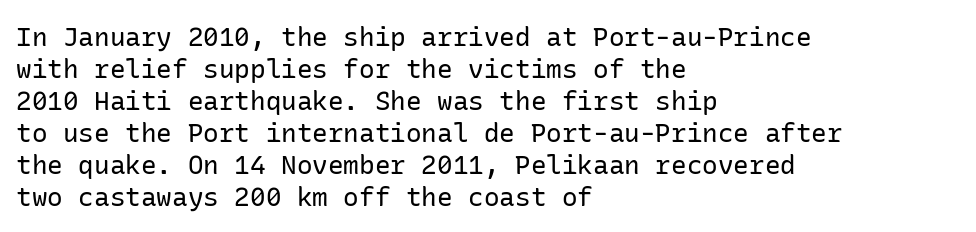
The image shows 26 px text type, upright; set left-aligned, line spacing 1.23x, normal letter spacing, not underlined.
